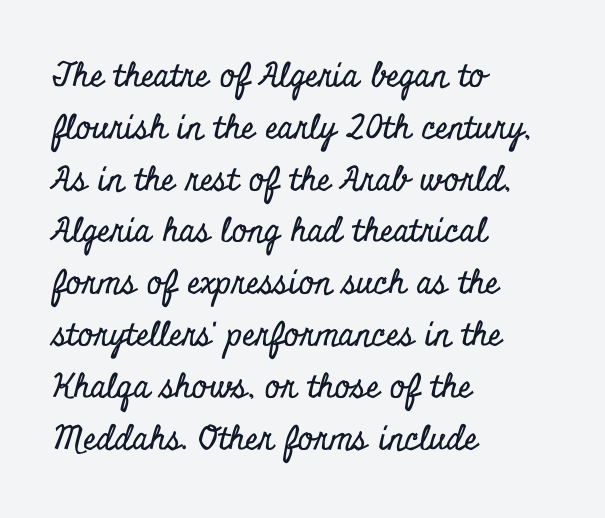
Q: Is the text italic (slanted)? A: Yes.
Q: Is the typeface a serif or a sans-serif typeface? A: Serif.
Q: Is the text underlined? A: No.
Q: How is the paragraph aligned? A: Left-aligned.
Q: Is the spacing between letters normal or unusually wide? A: Normal.
Q: Is the spacing between lines tight, normal or loose? A: Normal.
Q: Width (condensed, normal, or wide)? A: Condensed.
Q: Stroke contrast? A: Low.
Q: x-height? A: Small.
Q: Monospaced? A: No.
